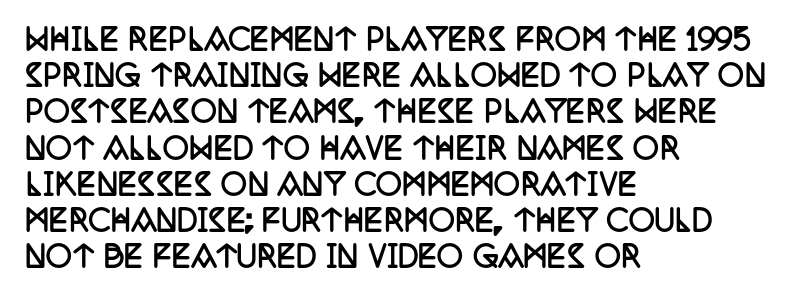
The image shows 29 px semibold, condensed serif type, upright; set left-aligned, normal line spacing (1.25x), normal letter spacing, not underlined; low stroke contrast and a large x-height.
